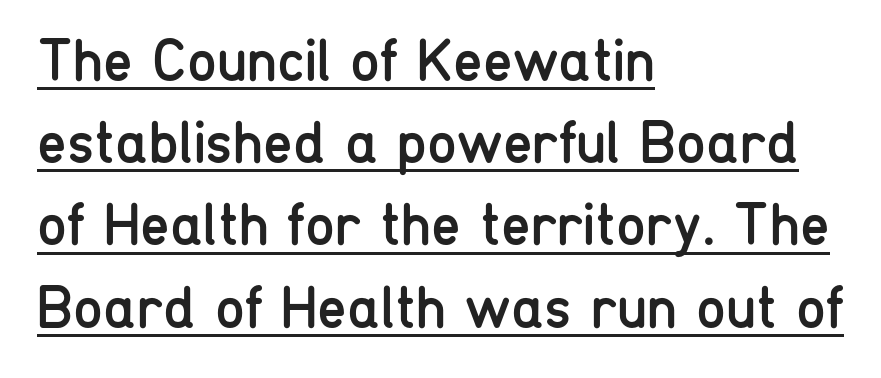
Q: Is the text bold? A: No.
Q: Is the text italic (slanted)? A: No, it is upright.
Q: Is the typeface a serif or a sans-serif typeface? A: Sans-serif.
Q: Is the text underlined? A: Yes.
Q: How is the paragraph aligned? A: Left-aligned.
Q: Is the spacing between letters normal or unusually wide? A: Normal.
Q: Is the spacing between lines tight, normal or loose? A: Normal.
Q: Width (condensed, normal, or wide)? A: Condensed.
Q: Stroke contrast? A: Low.
Q: x-height? A: Medium.
Q: Monospaced? A: No.
